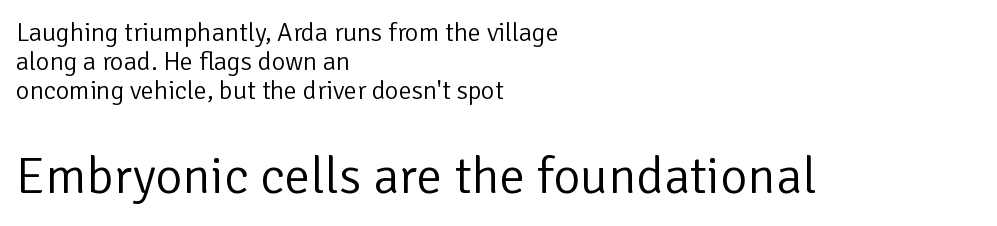
Ink coverage per letter is moderate at most. Horizontal bands of white between lines are thin slivers. The setting favours the left margin, as ordinary paragraphs usually do. Spacing between characters is what you'd get straight out of the box. Character widths vary here, with narrow letters taking less room than wide ones.
